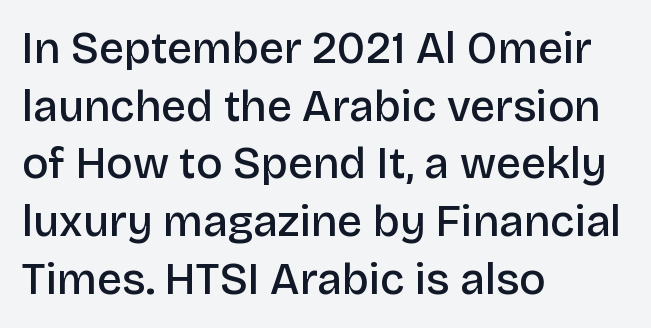
Notice how the passage keeps a crisp vertical edge on the left only. Notice how descenders clear the ascenders below comfortably — that's standard leading. No italicization has been applied; the sample stays upright. The space beneath each line is pristine and unruled.
